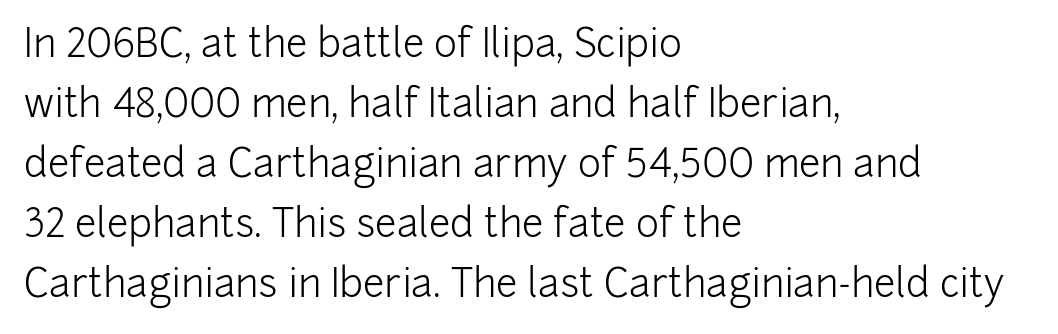
Descender tails drop into unmarked territory. Caption: multi-line text, flush left, ragged right. Quick note: not italic, upright. This sample has the flowing, uneven cadence of proportional lettering. Regular leading.
